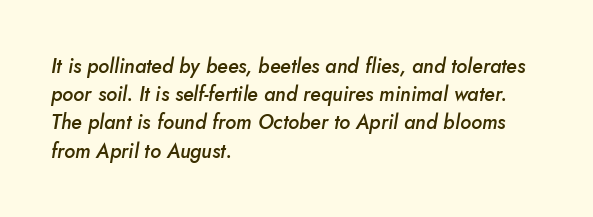
Q: Is the text bold? A: Semi-bold.
Q: Is the text italic (slanted)? A: Yes, it leans right by about 5 degrees.
Q: Is the text underlined? A: No.
Q: How is the paragraph aligned? A: Left-aligned.
Q: Is the spacing between letters normal or unusually wide? A: Normal.
Q: Is the spacing between lines tight, normal or loose? A: Normal.
